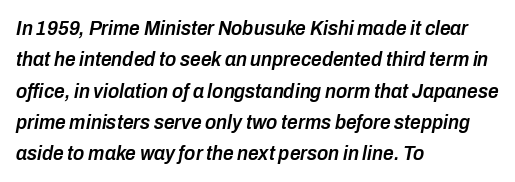
{"italic": "yes", "lean": "right", "slant_degrees": 10, "bold": "semi", "underline": "no", "align": "left", "line_spacing": "normal", "line_spacing_ratio": 1.49, "letter_spacing": "normal", "letter_spacing_em": 0.0, "glyph_px": 21}
